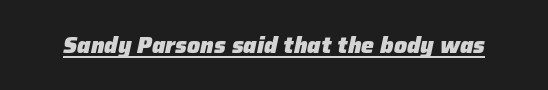
Q: Is the text bold? A: Yes.
Q: Is the text italic (slanted)? A: Yes, it leans right by about 12 degrees.
Q: Is the text underlined? A: Yes.
Q: Is the spacing between letters normal or unusually wide? A: Normal.
